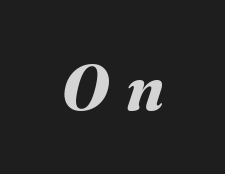
Substantial extra tracking has been applied to these lines. Each letter keeps its own natural width here, so spacing adapts to shape. Look at the stroke-to-counter ratio: heavy, a bold. The string is rendered with underlining switched off.
